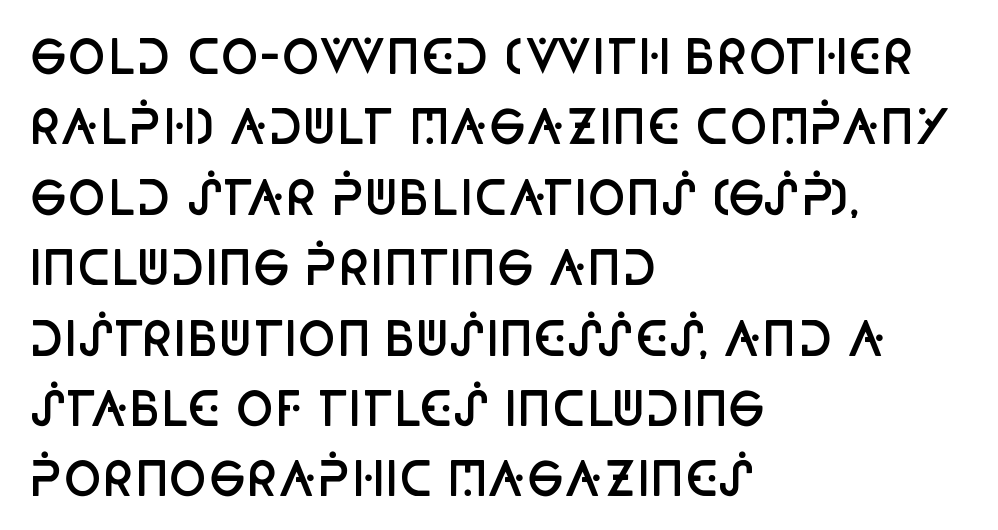
The image shows 46 px semibold, condensed sans-serif type, upright; set left-aligned, normal line spacing (1.53x), normal letter spacing, not underlined; low stroke contrast and a large x-height.
